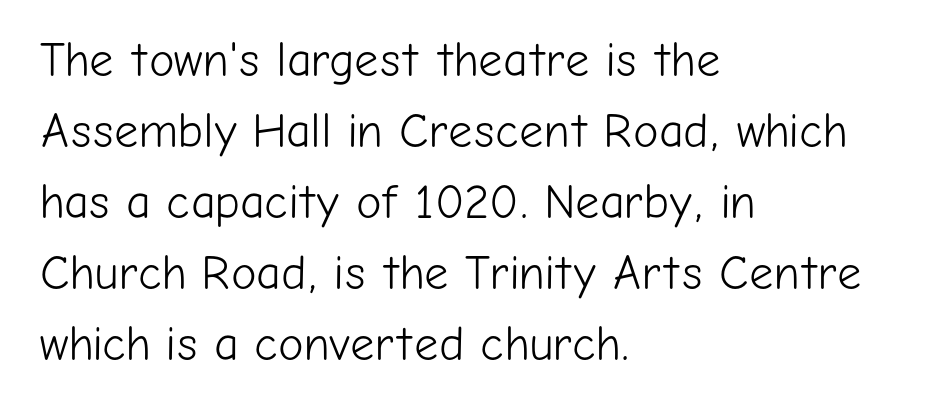
Q: Is the text bold? A: No.
Q: Is the text italic (slanted)? A: No, it is upright.
Q: Is the typeface a serif or a sans-serif typeface? A: Sans-serif.
Q: Is the text underlined? A: No.
Q: How is the paragraph aligned? A: Left-aligned.
Q: Is the spacing between letters normal or unusually wide? A: Normal.
Q: Is the spacing between lines tight, normal or loose? A: Normal.
Q: Width (condensed, normal, or wide)? A: Normal.
Q: Stroke contrast? A: Low.
Q: x-height? A: Medium.
Q: Monospaced? A: No.
